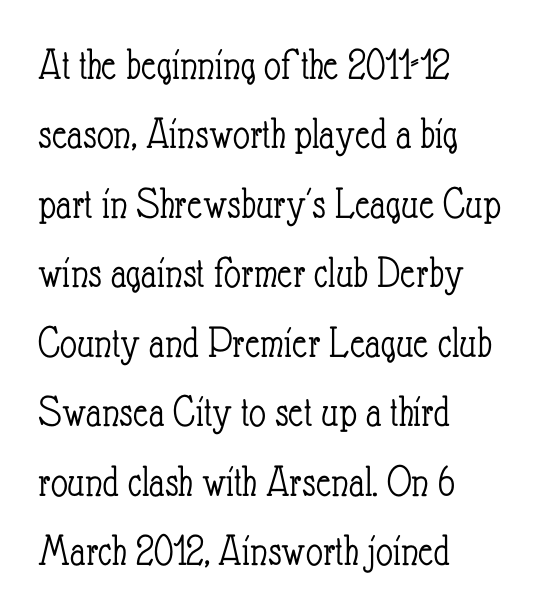
{"italic": "no", "bold": "no", "weight": "light", "width": "condensed", "stroke_contrast": "low", "x_height": "small", "monospaced": "no", "underline": "no", "align": "left", "line_spacing": "normal", "line_spacing_ratio": 1.51, "letter_spacing": "normal", "letter_spacing_em": 0.0, "glyph_px": 46}
